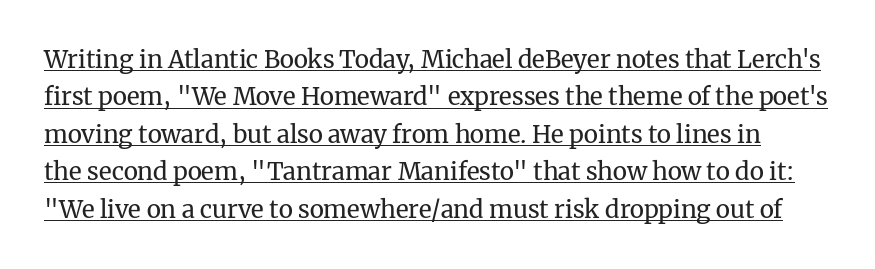
{"italic": "no", "bold": "no", "underline": "yes", "line_spacing": "normal", "line_spacing_ratio": 1.56, "letter_spacing": "normal", "letter_spacing_em": 0.0, "glyph_px": 24}
